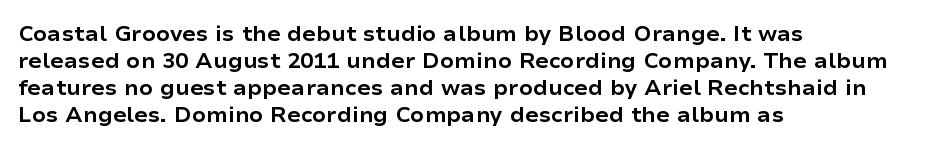
The setting favours the left margin, as ordinary paragraphs usually do. The strip under each line holds only bare page. Every letter is thick-stroked: bold, no question. In terms of posture, this sample is upright. Is the letter spacing exaggerated? No — it looks like the ordinary default.
